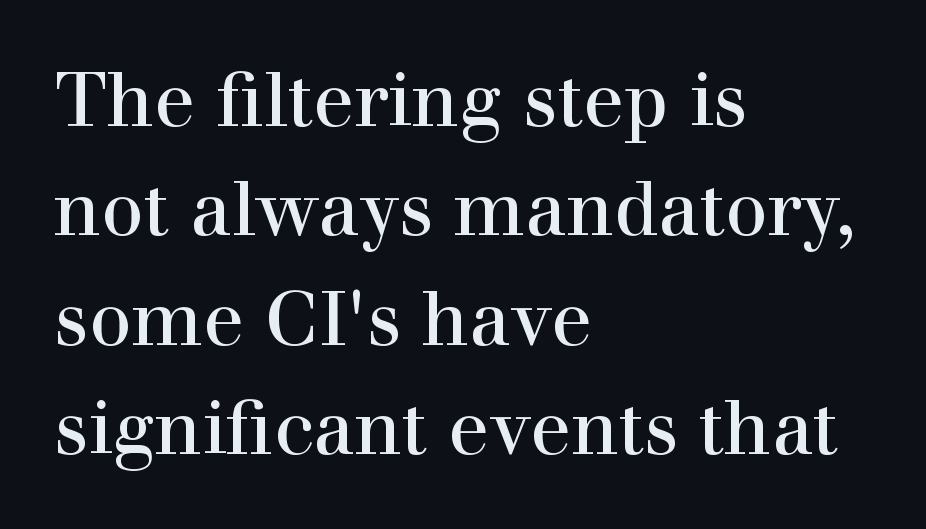
Q: Is the text bold? A: No.
Q: Is the text italic (slanted)? A: No, it is upright.
Q: Is the typeface a serif or a sans-serif typeface? A: Serif.
Q: Is the text underlined? A: No.
Q: How is the paragraph aligned? A: Left-aligned.
Q: Is the spacing between letters normal or unusually wide? A: Normal.
Q: Is the spacing between lines tight, normal or loose? A: Normal.
Q: Width (condensed, normal, or wide)? A: Normal.
Q: Stroke contrast? A: High.
Q: x-height? A: Medium.
Q: Monospaced? A: No.
